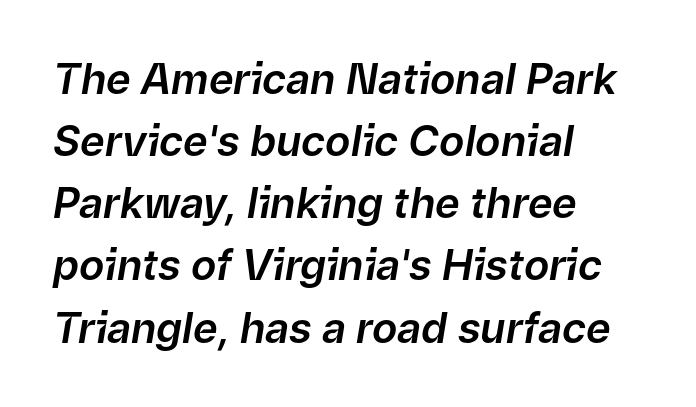
Q: Is the text italic (slanted)? A: Yes, it leans right by about 9 degrees.
Q: Is the text underlined? A: No.
Q: How is the paragraph aligned? A: Left-aligned.
Q: Is the spacing between letters normal or unusually wide? A: Normal.
Q: Is the spacing between lines tight, normal or loose? A: Normal.
Q: Width (condensed, normal, or wide)? A: Normal.
Q: Stroke contrast? A: Low.
Q: x-height? A: Medium.
Q: Monospaced? A: No.
